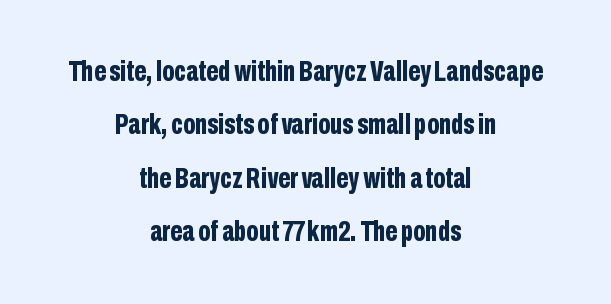
The image shows 29 px bold, condensed sans-serif type, upright; set centered, line spacing 1.84x, normal letter spacing, not underlined; low stroke contrast and a medium x-height.
